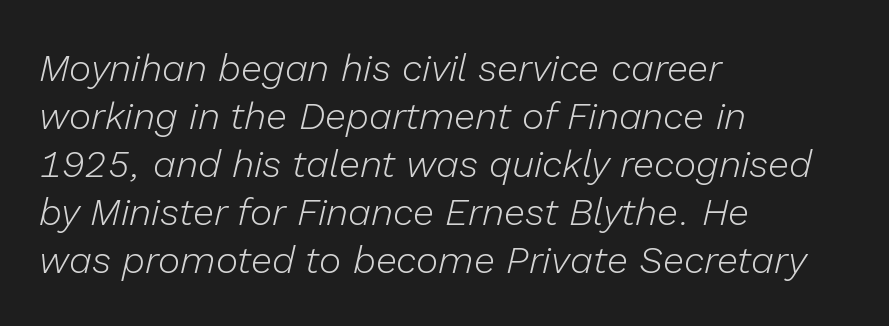
The image shows 38 px light type, italic (leaning right); set left-aligned, normal line spacing (1.26x), normal letter spacing, not underlined; low stroke contrast and a medium x-height.
